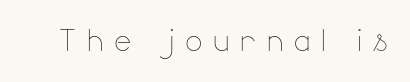
{"italic": "no", "bold": "no", "weight": "thin", "width": "normal", "stroke_contrast": "low", "x_height": "small", "monospaced": "no", "underline": "no", "letter_spacing": "wide", "letter_spacing_em": 0.26, "glyph_px": 41}
